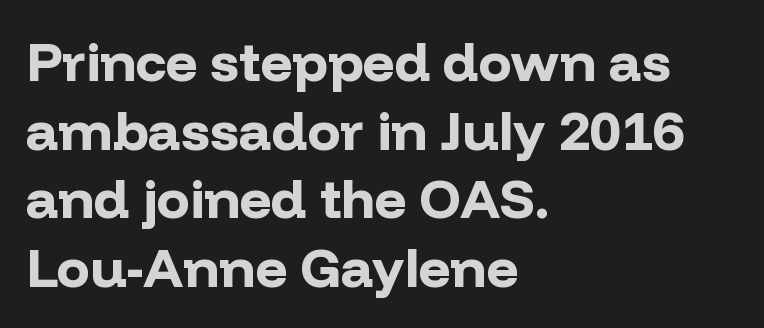
The image shows 55 px bold sans-serif type, upright; set left-aligned, normal line spacing (1.25x), normal letter spacing, not underlined; low stroke contrast and a medium x-height.
